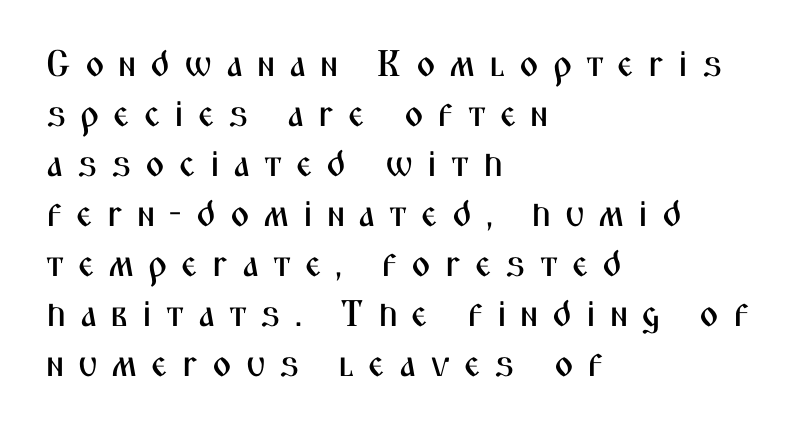
{"serif": "no", "italic": "no", "width": "condensed", "stroke_contrast": "medium", "x_height": "medium", "monospaced": "no", "underline": "no", "align": "left", "line_spacing": "normal", "line_spacing_ratio": 1.35, "letter_spacing": "wide", "letter_spacing_em": 0.37, "glyph_px": 37}
